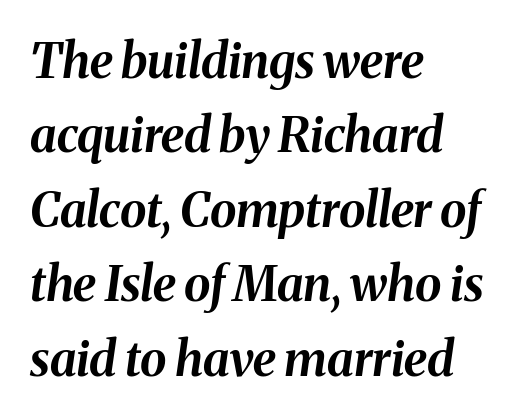
{"italic": "yes", "lean": "right", "slant_degrees": 8, "bold": "yes", "weight": "bold", "width": "normal", "stroke_contrast": "medium", "x_height": "medium", "monospaced": "no", "underline": "no", "align": "left", "line_spacing": "normal", "line_spacing_ratio": 1.55, "letter_spacing": "normal", "letter_spacing_em": 0.0, "glyph_px": 48}
